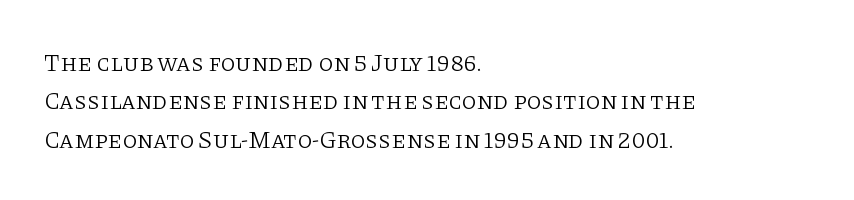
The image shows 24 px text type, upright; set left-aligned, normal line spacing (1.6x), normal letter spacing, not underlined.
